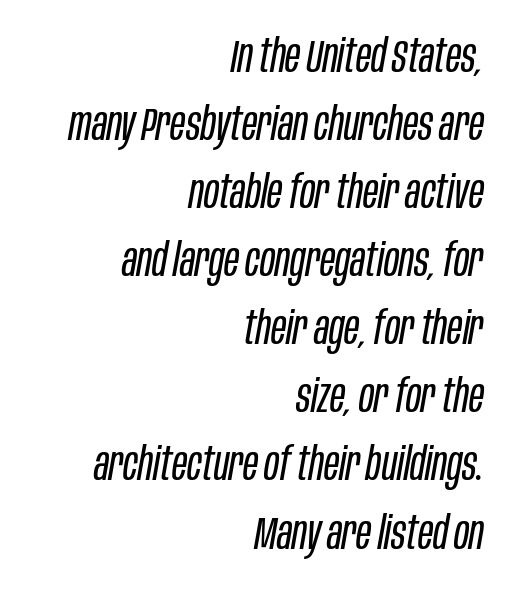
{"italic": "yes", "lean": "right", "slant_degrees": 10, "bold": "no", "weight": "regular", "width": "condensed", "stroke_contrast": "low", "x_height": "large", "monospaced": "no", "underline": "no", "align": "right", "line_spacing": "normal", "line_spacing_ratio": 1.48, "letter_spacing": "normal", "letter_spacing_em": 0.0, "glyph_px": 46}
